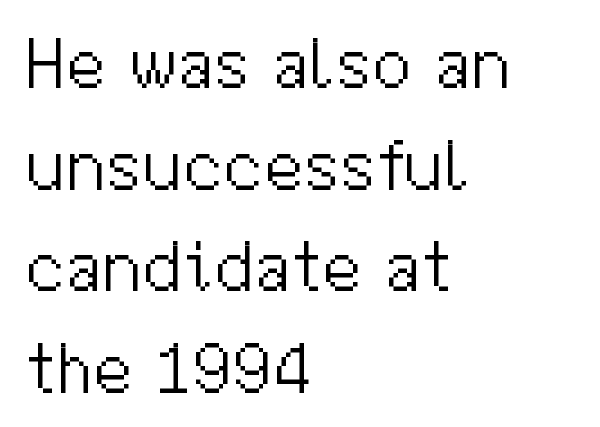
Q: Is the text bold? A: No.
Q: Is the text italic (slanted)? A: No, it is upright.
Q: Is the typeface a serif or a sans-serif typeface? A: Sans-serif.
Q: Is the text underlined? A: No.
Q: How is the paragraph aligned? A: Left-aligned.
Q: Is the spacing between letters normal or unusually wide? A: Normal.
Q: Is the spacing between lines tight, normal or loose? A: Normal.
Q: Width (condensed, normal, or wide)? A: Normal.
Q: Stroke contrast? A: Medium.
Q: x-height? A: Medium.
Q: Monospaced? A: No.
